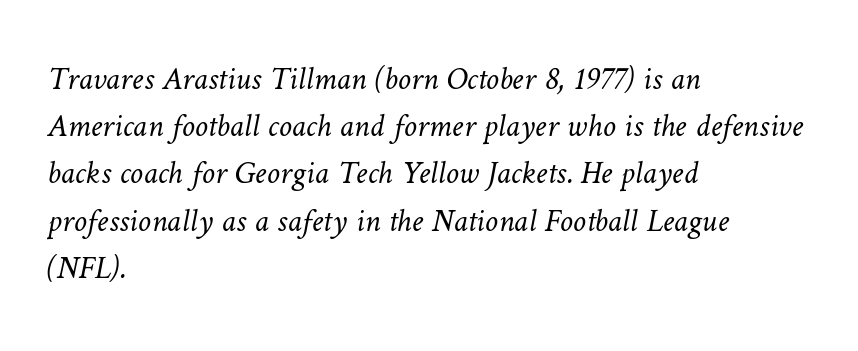
Evenly set lines give the paragraph a standard silhouette. Caption: multi-line text, flush left, ragged right. The weight would be labelled regular, book, light, or lighter still. Underline: absent.
